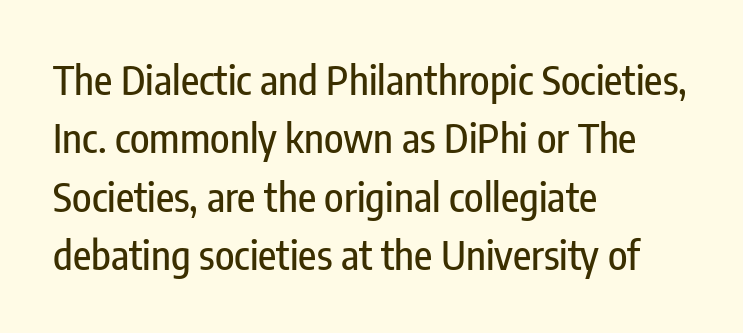
{"serif": "no", "italic": "no", "width": "condensed", "stroke_contrast": "low", "x_height": "medium", "monospaced": "no", "underline": "no", "align": "left", "line_spacing": "normal", "line_spacing_ratio": 1.46, "letter_spacing": "normal", "letter_spacing_em": 0.0, "glyph_px": 40}
